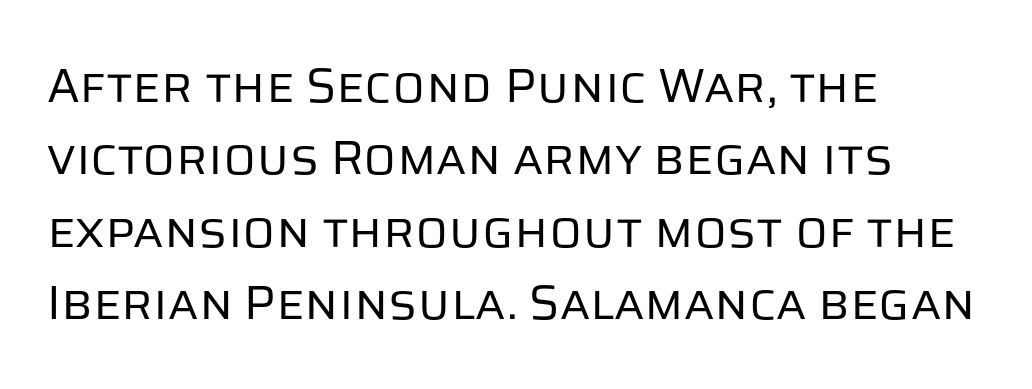
The image shows 48 px regular-weight sans-serif type, upright; set left-aligned, normal line spacing (1.51x), normal letter spacing, not underlined; low stroke contrast and a large x-height.
